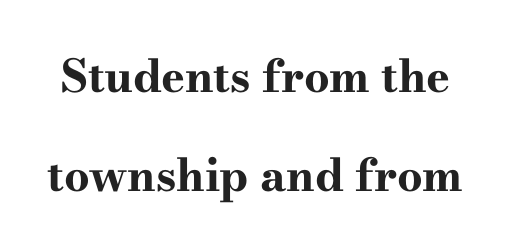
Q: Is the text bold? A: Yes.
Q: Is the text italic (slanted)? A: No, it is upright.
Q: Is the typeface a serif or a sans-serif typeface? A: Serif.
Q: Is the text underlined? A: No.
Q: Is the spacing between letters normal or unusually wide? A: Normal.
Q: Is the spacing between lines tight, normal or loose? A: Loose.
Q: Width (condensed, normal, or wide)? A: Wide.
Q: Stroke contrast? A: High.
Q: x-height? A: Small.
Q: Monospaced? A: No.
